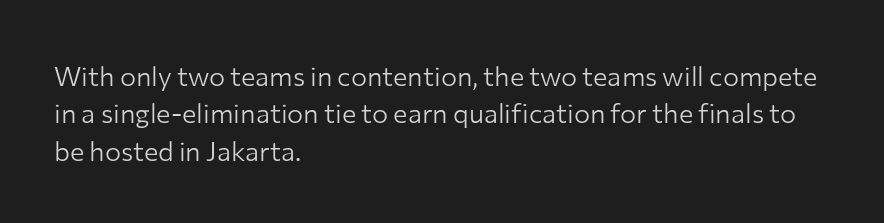
Interline gaps are of average width in this sample. Inter-character spacing is left at the font's built-in metrics. If you drew a line through each stem, it would be perfectly vertical. Words float on clear page, feet unadorned. Each line starts at the same left margin while the right side varies.
